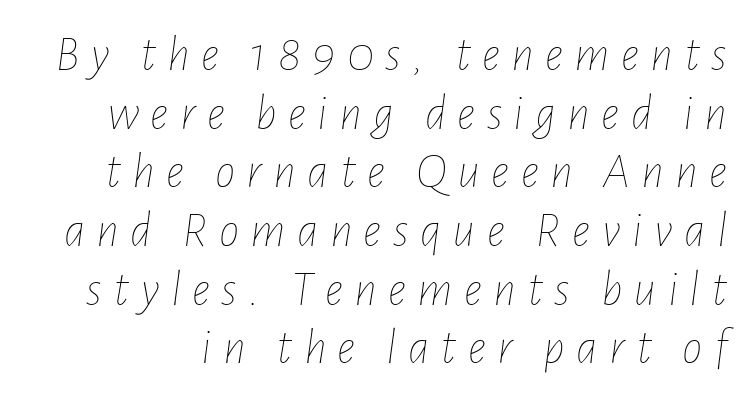
Q: Is the text bold? A: No.
Q: Is the text italic (slanted)? A: Yes, it leans right by about 7 degrees.
Q: Is the text underlined? A: No.
Q: Is the spacing between letters normal or unusually wide? A: Unusually wide.
Q: Is the spacing between lines tight, normal or loose? A: Tight.
Q: Width (condensed, normal, or wide)? A: Condensed.
Q: Stroke contrast? A: Low.
Q: x-height? A: Medium.
Q: Monospaced? A: No.
